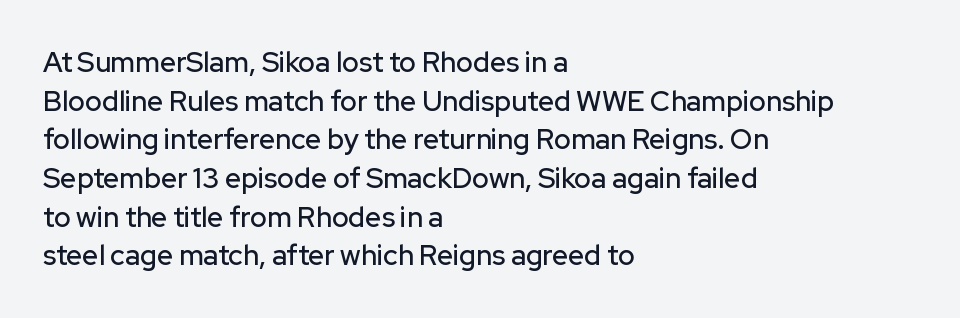
{"serif": "no", "italic": "no", "width": "normal", "stroke_contrast": "low", "x_height": "medium", "monospaced": "no", "underline": "no", "align": "left", "line_spacing": "normal", "line_spacing_ratio": 1.38, "letter_spacing": "normal", "letter_spacing_em": 0.0, "glyph_px": 28}
